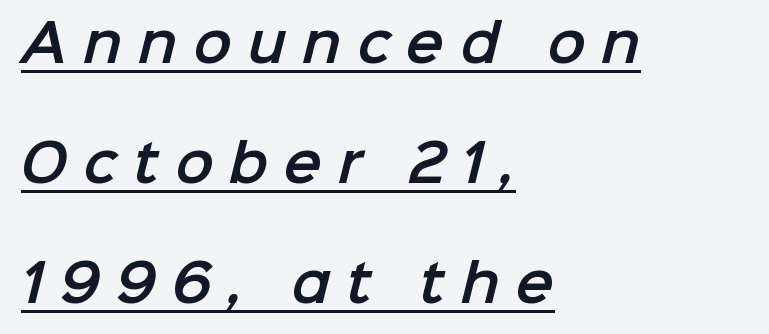
Q: Is the typeface a serif or a sans-serif typeface? A: Sans-serif.
Q: Is the text underlined? A: Yes.
Q: How is the paragraph aligned? A: Left-aligned.
Q: Is the spacing between letters normal or unusually wide? A: Unusually wide.
Q: Is the spacing between lines tight, normal or loose? A: Loose.
Q: Width (condensed, normal, or wide)? A: Normal.
Q: Stroke contrast? A: Low.
Q: x-height? A: Medium.
Q: Monospaced? A: No.
